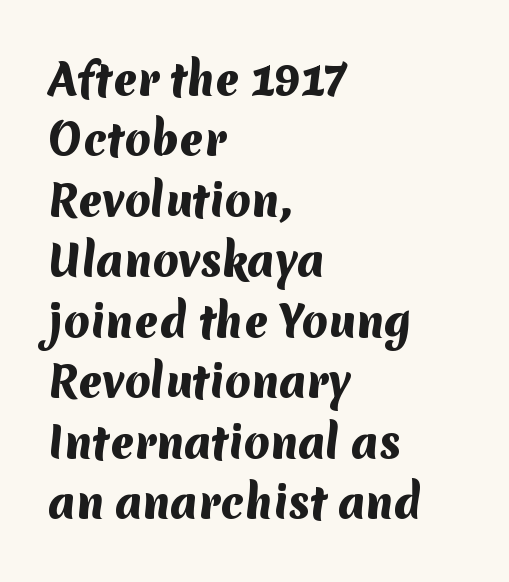
{"serif": "no", "bold": "yes", "weight": "heavy", "width": "normal", "stroke_contrast": "medium", "x_height": "medium", "monospaced": "no", "underline": "no", "align": "left", "line_spacing": "normal", "line_spacing_ratio": 1.44, "letter_spacing": "normal", "letter_spacing_em": 0.0, "glyph_px": 42}
